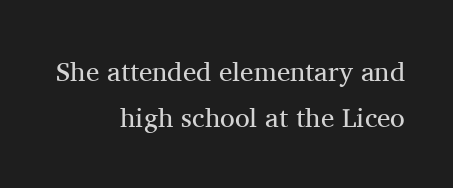
Q: Is the text bold? A: No.
Q: Is the text italic (slanted)? A: No, it is upright.
Q: Is the text underlined? A: No.
Q: How is the paragraph aligned? A: Right-aligned.
Q: Is the spacing between letters normal or unusually wide? A: Normal.
